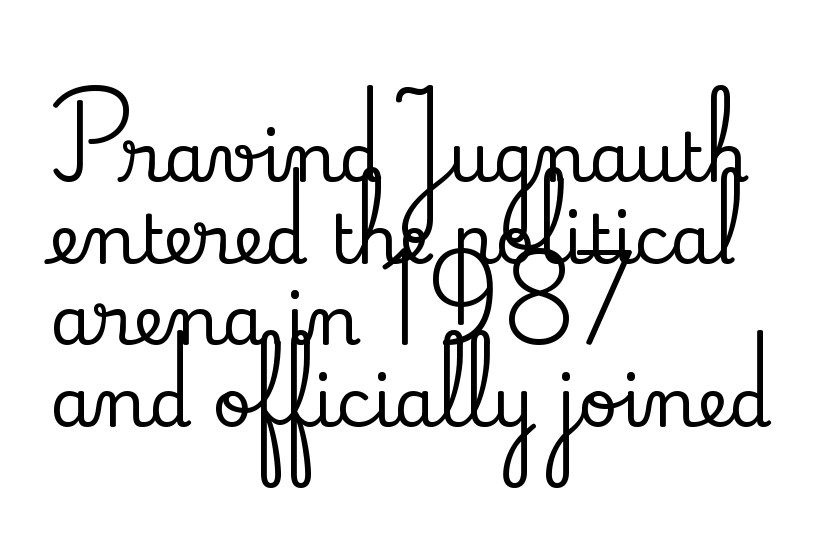
The image shows 68 px serif type, upright; set left-aligned, line spacing 1.2x, normal letter spacing, not underlined; low stroke contrast and a small x-height.
